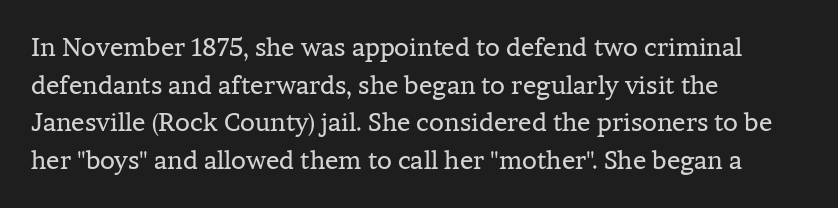
{"italic": "no", "bold": "no", "underline": "no", "align": "left", "line_spacing": "normal", "line_spacing_ratio": 1.51, "letter_spacing": "normal", "letter_spacing_em": 0.0, "glyph_px": 25}
